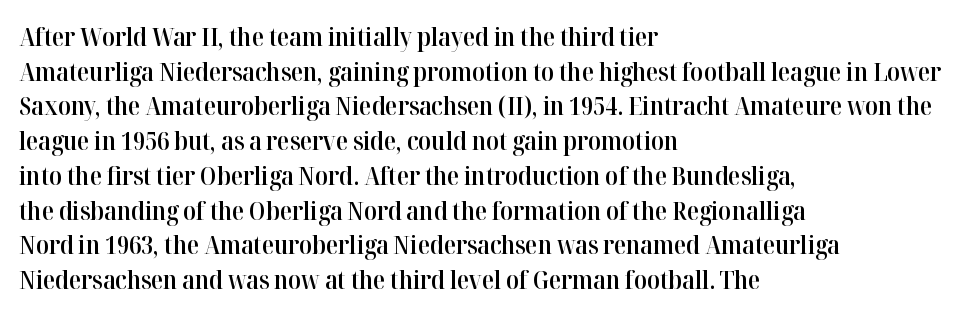
Quick note: underline off. The block of text has a typical density, with ordinary space between rows. Does the lettering tilt? It doesn't — this is upright. Characters follow at the spacing the type designer built in.
